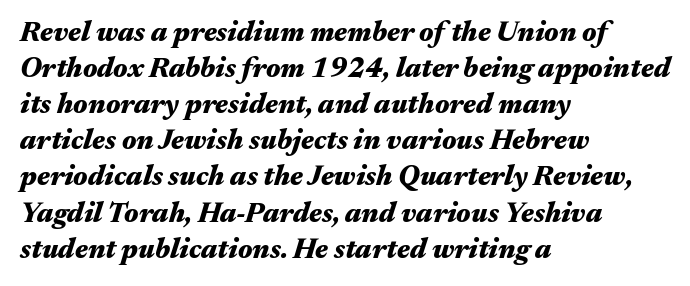
Q: Is the text bold? A: Yes.
Q: Is the text italic (slanted)? A: Yes, it leans right by about 17 degrees.
Q: Is the text underlined? A: No.
Q: How is the paragraph aligned? A: Left-aligned.
Q: Is the spacing between letters normal or unusually wide? A: Normal.
Q: Is the spacing between lines tight, normal or loose? A: Normal.
Q: Width (condensed, normal, or wide)? A: Wide.
Q: Stroke contrast? A: Medium.
Q: x-height? A: Medium.
Q: Monospaced? A: No.
